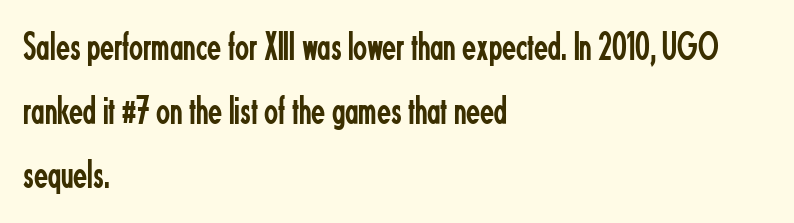
Q: Is the text bold? A: No.
Q: Is the text italic (slanted)? A: No, it is upright.
Q: Is the typeface a serif or a sans-serif typeface? A: Sans-serif.
Q: Is the text underlined? A: No.
Q: How is the paragraph aligned? A: Left-aligned.
Q: Is the spacing between letters normal or unusually wide? A: Normal.
Q: Is the spacing between lines tight, normal or loose? A: Normal.
Q: Width (condensed, normal, or wide)? A: Condensed.
Q: Stroke contrast? A: Low.
Q: x-height? A: Small.
Q: Monospaced? A: No.
